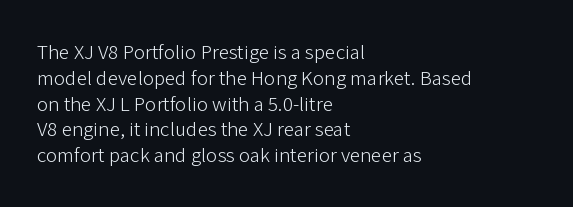
The image shows 21 px text type, upright; set left-aligned, line spacing 1.23x, normal letter spacing, not underlined.
